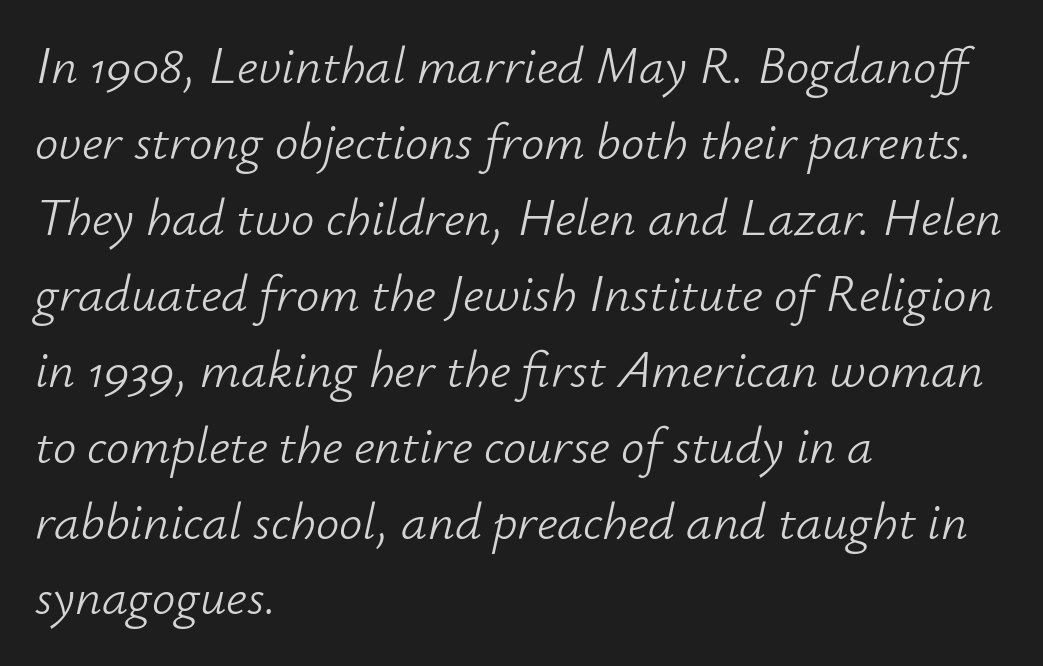
The image shows 52 px light type, italic (leaning right); set left-aligned, normal line spacing (1.46x), normal letter spacing, not underlined; low stroke contrast and a small x-height.
